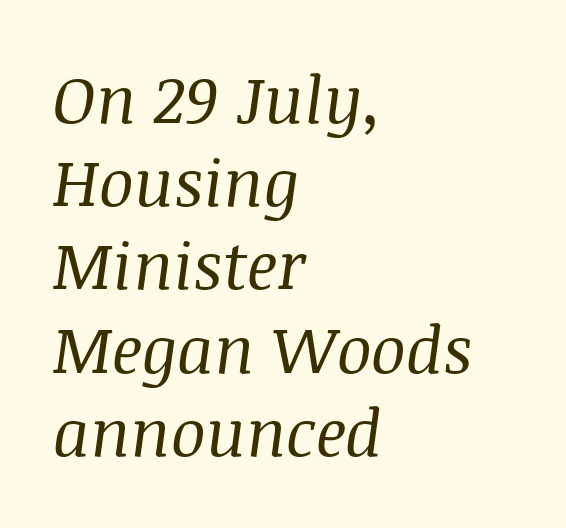
These glyphs show unthickened strokes, regular width or finer. Observe the ordinary spacing: letters are neighbours, not strangers. The space directly below the letters is spotless. Casual observation: everything's shoved over to the left.
